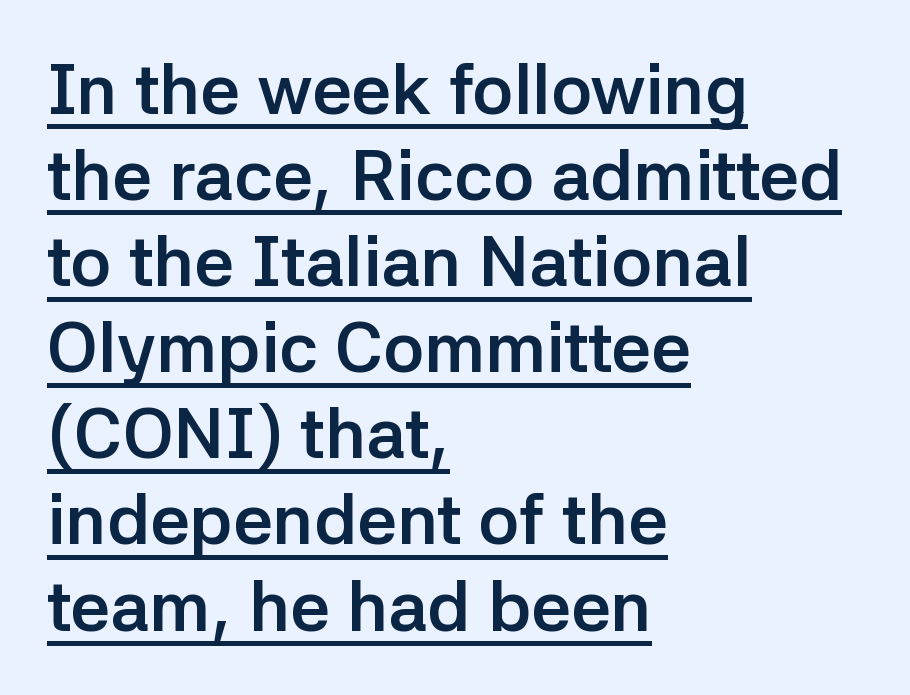
The letterforms sit shoulder to shoulder at normal distance. On the weight axis this lands at bold, roughly 700. Do the characters align in a grid? No, the font is proportional. The font's upright variant was chosen for this text. The lines are quadded left.
